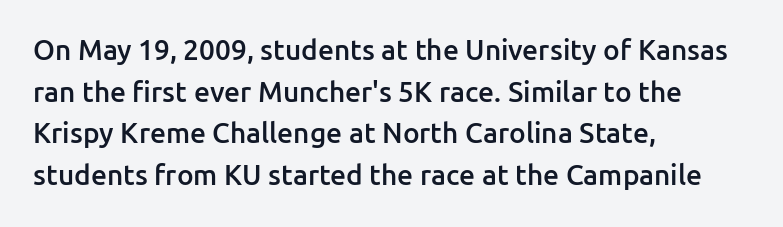
The image shows 28 px semibold sans-serif type, upright; set left-aligned, normal line spacing (1.49x), normal letter spacing, not underlined; low stroke contrast and a medium x-height.
